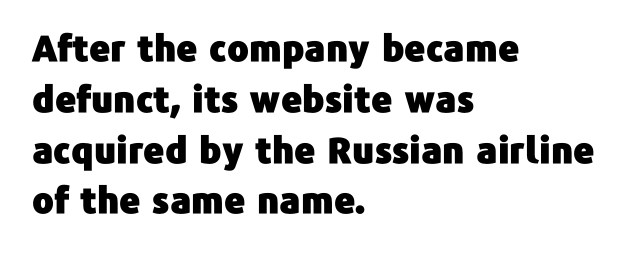
The image shows 36 px sans-serif type, upright; set left-aligned, normal line spacing (1.41x), normal letter spacing, not underlined; low stroke contrast and a medium x-height.
